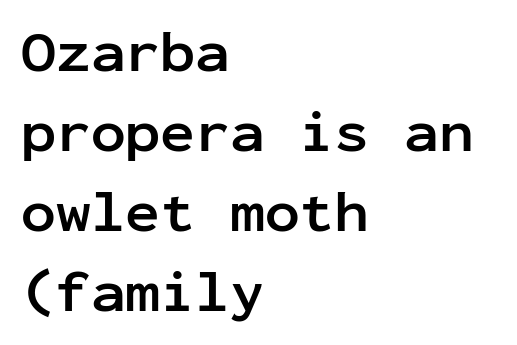
The glyphs are unaccompanied by any horizontal stroke below them. Emphasis by weight is at full strength: bold. Each new line begins a customary step beneath the previous one. Nope, no serifs anywhere on these letters. Observe the ordinary spacing: letters are neighbours, not strangers. Is this a fixed-width face? Yes — each glyph sits in an identical cell.
